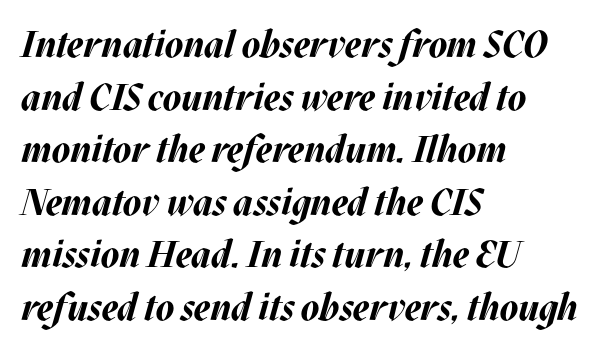
Interline gaps are of average width in this sample. All the whitespace from short lines collects on the right. Anything drawn beneath the words? Only blank space. Spacing verdict: proportional, widths tailored to each character. Heavy-handed strokes throughout: this text is bold. This sample uses an oblique cut, with every glyph tilted off the vertical.
